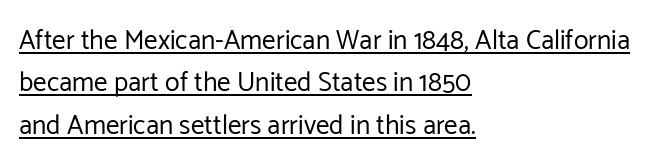
The image shows 27 px text type, upright; set left-aligned, normal line spacing (1.57x), normal letter spacing, underlined.
